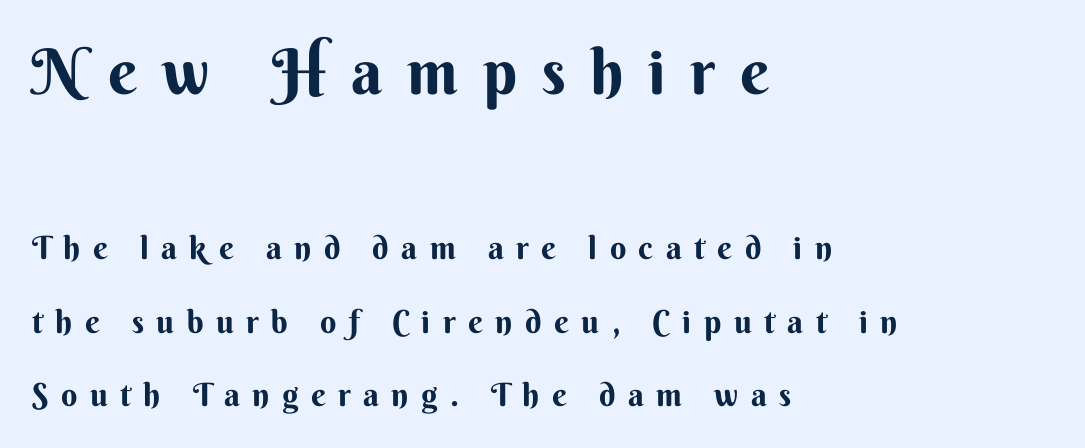
Is this a sans? Yes — the strokes have no serifs. Weight: bold. Nope, not italic — everything's standing straight. Scale decreases going downward across the two blocks. Is there much room between lines? Yes — plenty of vertical air separates them.
